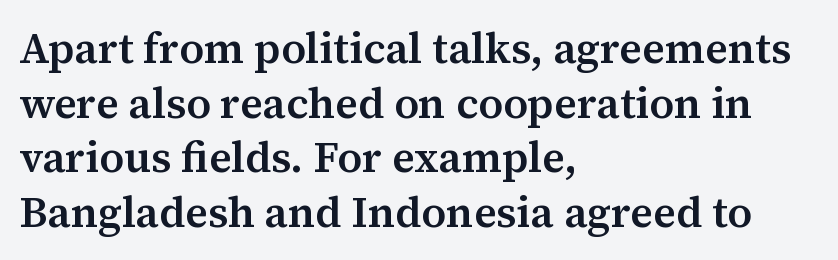
The sample has been set in demibold, a notch under bold. Spacing verdict: proportional, widths tailored to each character. Is this a sans? No — the strokes have serifs. Quick note: interline space is typical. Casual observation: everything's shoved over to the left.
